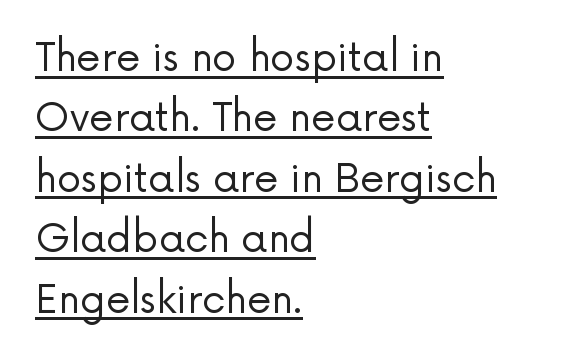
Q: Is the text bold? A: No.
Q: Is the text italic (slanted)? A: No, it is upright.
Q: Is the typeface a serif or a sans-serif typeface? A: Sans-serif.
Q: Is the text underlined? A: Yes.
Q: How is the paragraph aligned? A: Left-aligned.
Q: Is the spacing between letters normal or unusually wide? A: Normal.
Q: Is the spacing between lines tight, normal or loose? A: Normal.
Q: Width (condensed, normal, or wide)? A: Normal.
Q: Stroke contrast? A: Low.
Q: x-height? A: Medium.
Q: Monospaced? A: No.
